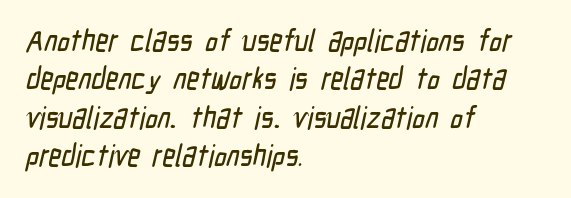
{"serif": "no", "width": "condensed", "stroke_contrast": "low", "x_height": "medium", "monospaced": "no", "underline": "no", "align": "left", "line_spacing_ratio": 1.24, "letter_spacing": "normal", "letter_spacing_em": 0.0, "glyph_px": 31}
